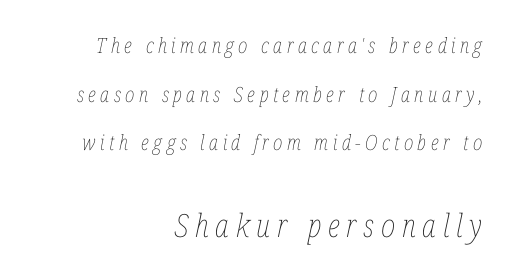
The image shows 32 px thin, condensed type, italic (leaning right); set right-aligned, loose line spacing (2.32x), unusually wide letter spacing (+0.21 em), not underlined; the second (bottom) block is 1.52x larger; low stroke contrast and a medium x-height.
